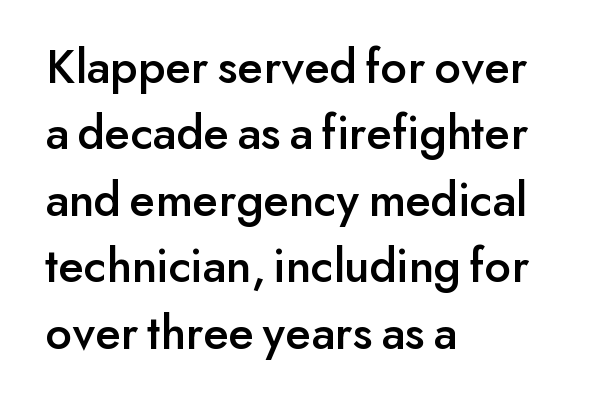
Q: Is the text italic (slanted)? A: No, it is upright.
Q: Is the typeface a serif or a sans-serif typeface? A: Sans-serif.
Q: Is the text underlined? A: No.
Q: How is the paragraph aligned? A: Left-aligned.
Q: Is the spacing between letters normal or unusually wide? A: Normal.
Q: Is the spacing between lines tight, normal or loose? A: Normal.
Q: Width (condensed, normal, or wide)? A: Normal.
Q: Stroke contrast? A: Low.
Q: x-height? A: Small.
Q: Monospaced? A: No.
